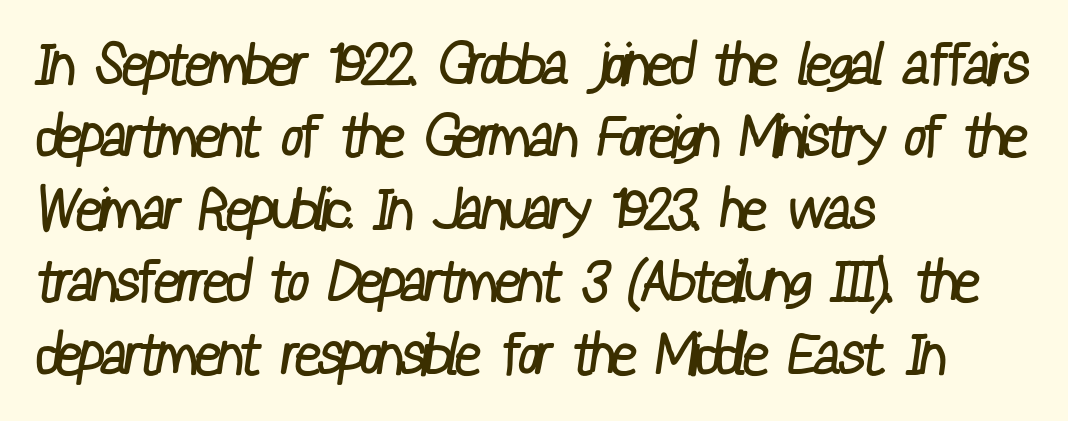
{"serif": "no", "bold": "no", "weight": "regular", "width": "condensed", "stroke_contrast": "low", "x_height": "medium", "monospaced": "no", "underline": "no", "align": "left", "line_spacing": "normal", "line_spacing_ratio": 1.25, "letter_spacing": "normal", "letter_spacing_em": 0.0, "glyph_px": 58}
